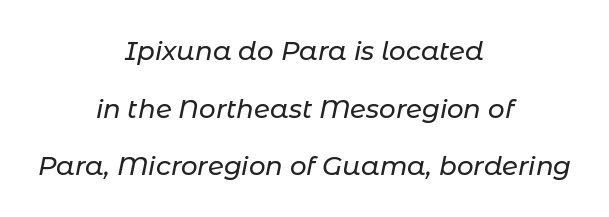
Q: Is the text italic (slanted)? A: Yes, it leans right by about 11 degrees.
Q: Is the text underlined? A: No.
Q: How is the paragraph aligned? A: Centered.
Q: Is the spacing between letters normal or unusually wide? A: Normal.
Q: Is the spacing between lines tight, normal or loose? A: Loose.
